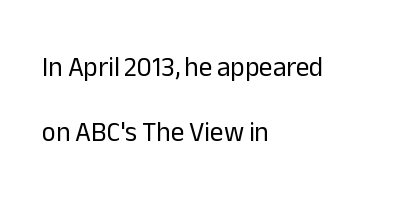
{"italic": "no", "bold": "no", "underline": "no", "align": "left", "line_spacing": "loose", "line_spacing_ratio": 2.42, "letter_spacing": "normal", "letter_spacing_em": 0.0, "glyph_px": 27}
